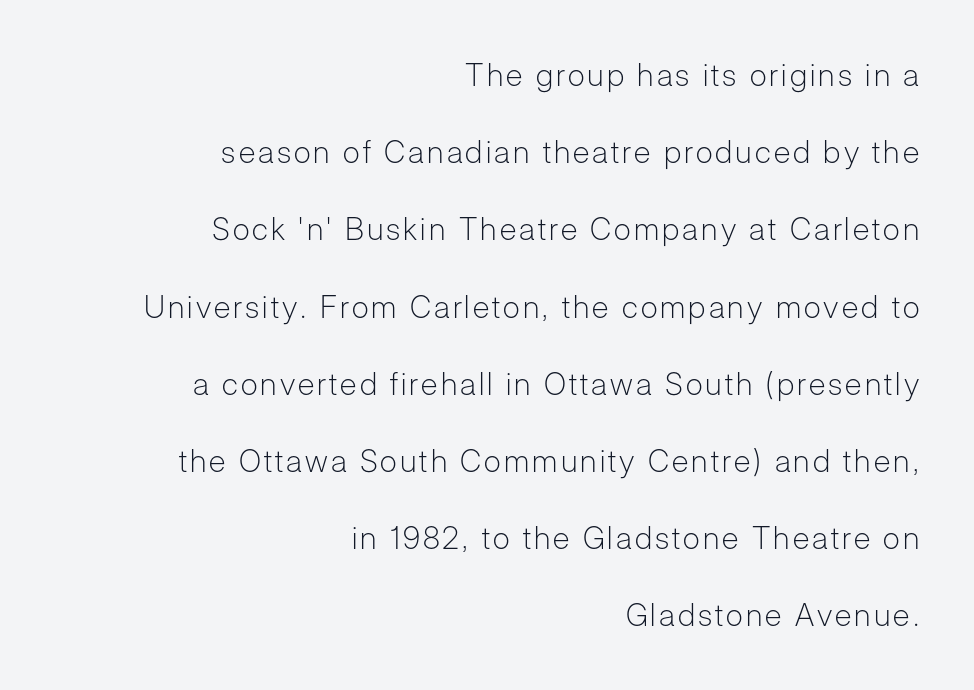
Q: Is the text bold? A: No.
Q: Is the text italic (slanted)? A: No, it is upright.
Q: Is the typeface a serif or a sans-serif typeface? A: Sans-serif.
Q: Is the text underlined? A: No.
Q: How is the paragraph aligned? A: Right-aligned.
Q: Is the spacing between lines tight, normal or loose? A: Loose.
Q: Width (condensed, normal, or wide)? A: Normal.
Q: Stroke contrast? A: Low.
Q: x-height? A: Medium.
Q: Monospaced? A: No.
